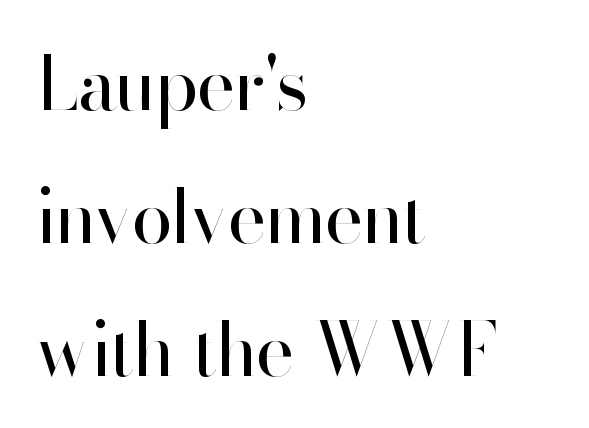
Q: Is the text bold? A: No.
Q: Is the text italic (slanted)? A: No, it is upright.
Q: Is the typeface a serif or a sans-serif typeface? A: Sans-serif.
Q: Is the text underlined? A: No.
Q: How is the paragraph aligned? A: Left-aligned.
Q: Is the spacing between letters normal or unusually wide? A: Normal.
Q: Width (condensed, normal, or wide)? A: Normal.
Q: Stroke contrast? A: High.
Q: x-height? A: Small.
Q: Monospaced? A: No.
